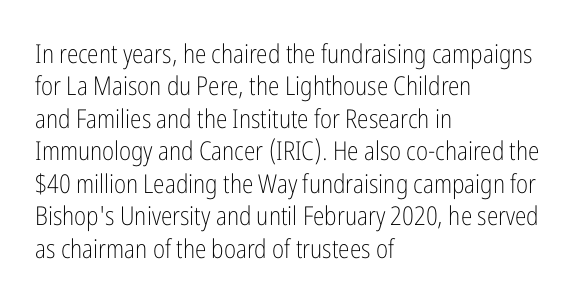
Line spacing here is normal. Nobody touched the tracking dial on this one. Quick note: underline off. Designer's note — italics off, roman on. The lines are quadded left.
